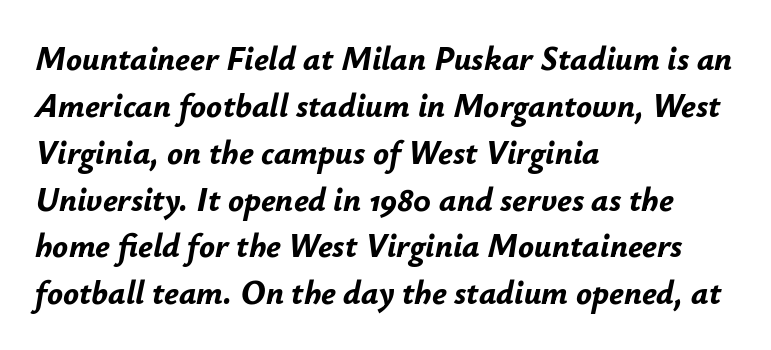
These lines are rendered in a variable-pitch font. This sample uses plain, unmodified letter spacing. A dark, heavy texture on the line: the type is bold. If you drew a ruler down the left edge, every line would touch it. This sample keeps an unexceptional amount of space between lines. The axis of the letterforms is tilted away from vertical.
